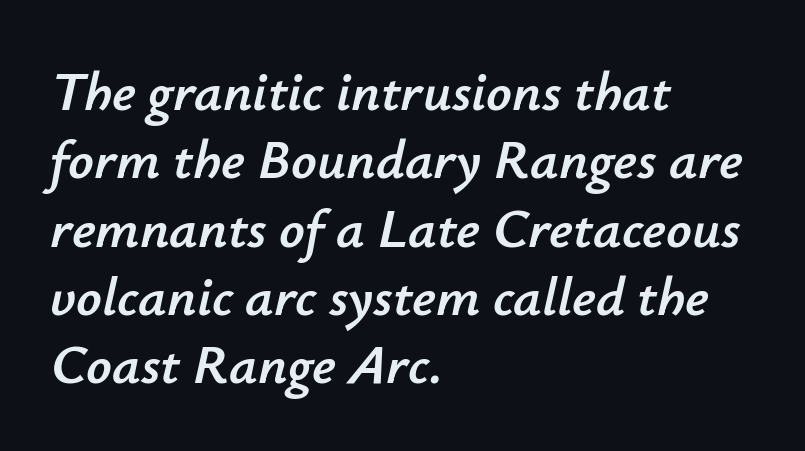
The image shows 56 px text type, italic (leaning right); set left-aligned, line spacing 1.22x, normal letter spacing, not underlined; low stroke contrast and a small x-height.
